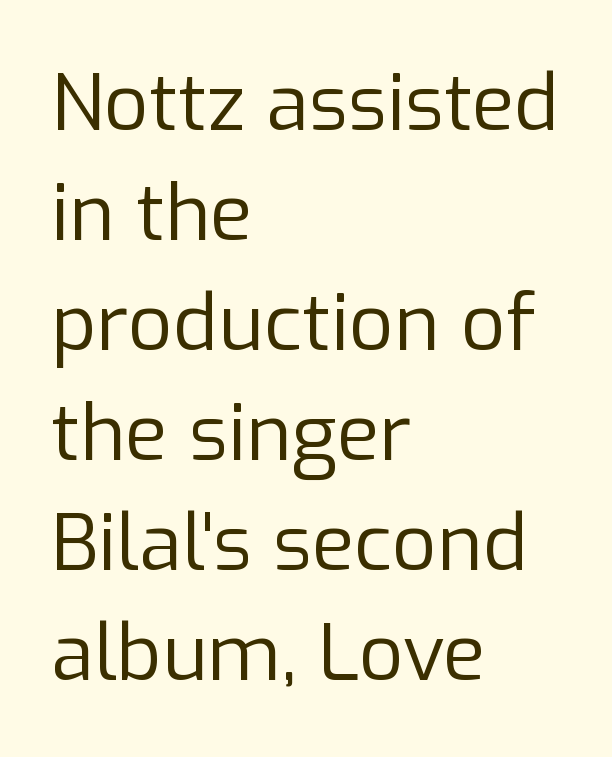
{"serif": "no", "italic": "no", "bold": "no", "weight": "regular", "width": "normal", "stroke_contrast": "low", "x_height": "medium", "monospaced": "no", "underline": "no", "align": "left", "line_spacing": "normal", "line_spacing_ratio": 1.41, "letter_spacing": "normal", "letter_spacing_em": 0.0, "glyph_px": 78}
